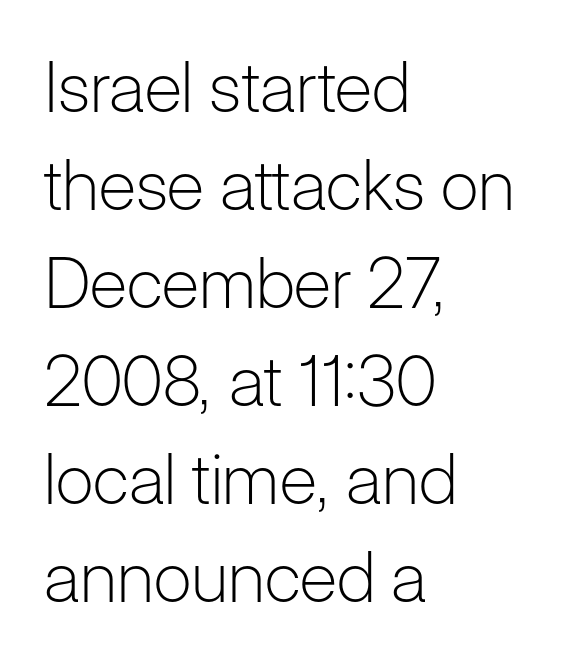
Q: Is the text bold? A: No.
Q: Is the text italic (slanted)? A: No, it is upright.
Q: Is the typeface a serif or a sans-serif typeface? A: Sans-serif.
Q: Is the text underlined? A: No.
Q: How is the paragraph aligned? A: Left-aligned.
Q: Is the spacing between letters normal or unusually wide? A: Normal.
Q: Is the spacing between lines tight, normal or loose? A: Normal.
Q: Width (condensed, normal, or wide)? A: Normal.
Q: Stroke contrast? A: Low.
Q: x-height? A: Medium.
Q: Monospaced? A: No.
